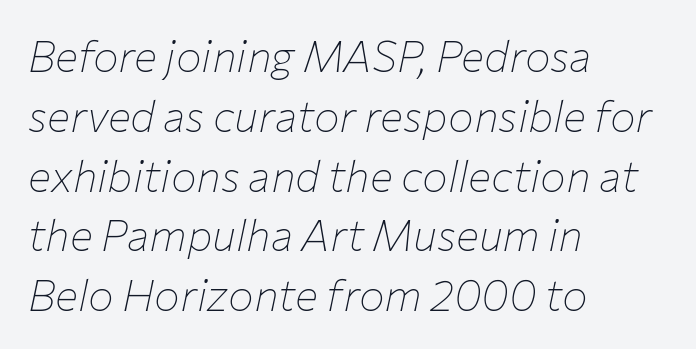
The image shows 43 px thin type, italic (leaning right); set left-aligned, normal line spacing (1.39x), normal letter spacing, not underlined; low stroke contrast and a medium x-height.
